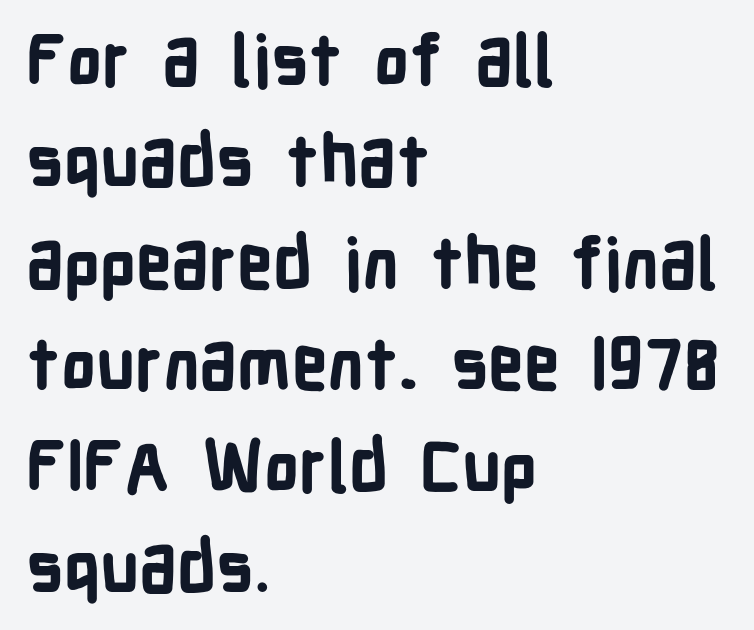
{"serif": "no", "italic": "no", "bold": "yes", "weight": "bold", "width": "condensed", "stroke_contrast": "low", "x_height": "medium", "monospaced": "no", "underline": "no", "align": "left", "line_spacing": "normal", "line_spacing_ratio": 1.45, "letter_spacing": "normal", "letter_spacing_em": 0.0, "glyph_px": 70}
